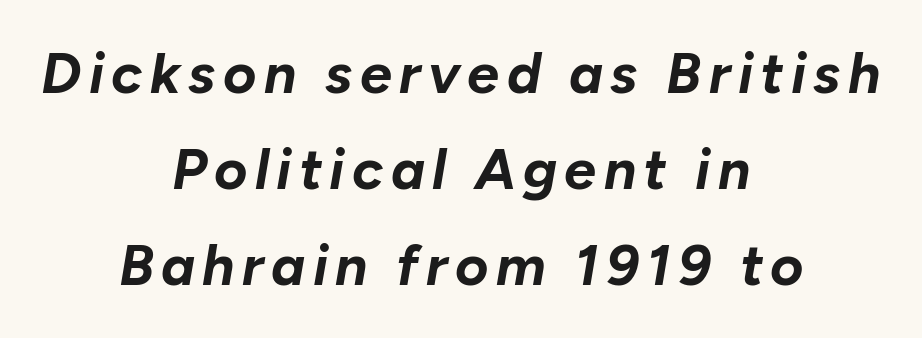
The image shows 57 px bold type, italic (leaning right); set centered, normal line spacing (1.68x), not underlined; low stroke contrast and a medium x-height.
